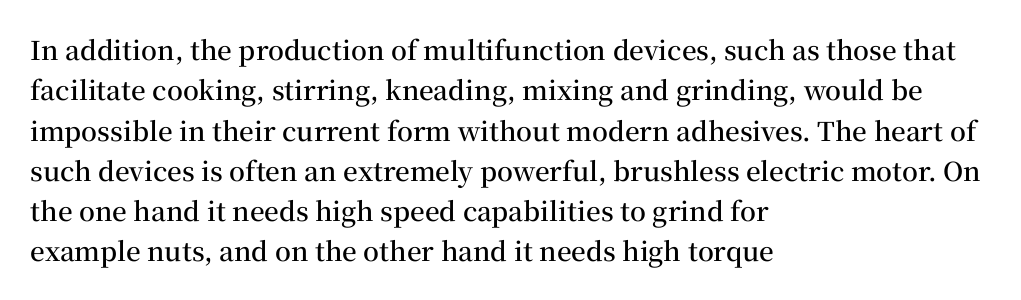
{"italic": "no", "bold": "semi", "underline": "no", "align": "left", "line_spacing": "normal", "line_spacing_ratio": 1.55, "letter_spacing": "normal", "letter_spacing_em": 0.0, "glyph_px": 26}
